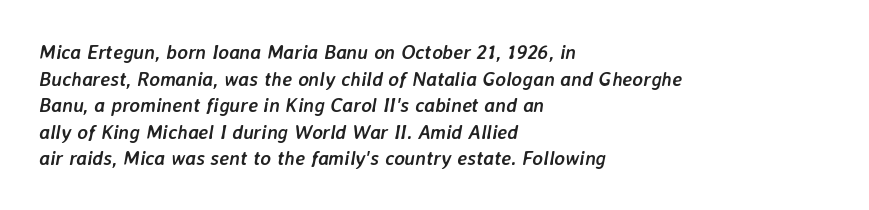
Q: Is the text bold? A: Yes.
Q: Is the text italic (slanted)? A: Yes, it leans right by about 7 degrees.
Q: Is the text underlined? A: No.
Q: How is the paragraph aligned? A: Left-aligned.
Q: Is the spacing between letters normal or unusually wide? A: Normal.
Q: Is the spacing between lines tight, normal or loose? A: Normal.
